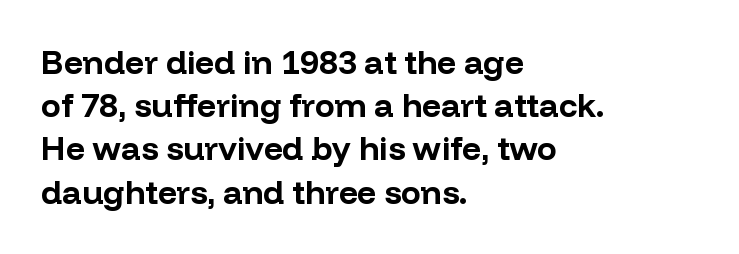
{"serif": "no", "italic": "no", "bold": "yes", "weight": "bold", "width": "normal", "stroke_contrast": "low", "x_height": "medium", "monospaced": "no", "underline": "no", "align": "left", "line_spacing": "normal", "line_spacing_ratio": 1.31, "letter_spacing": "normal", "letter_spacing_em": 0.0, "glyph_px": 33}
